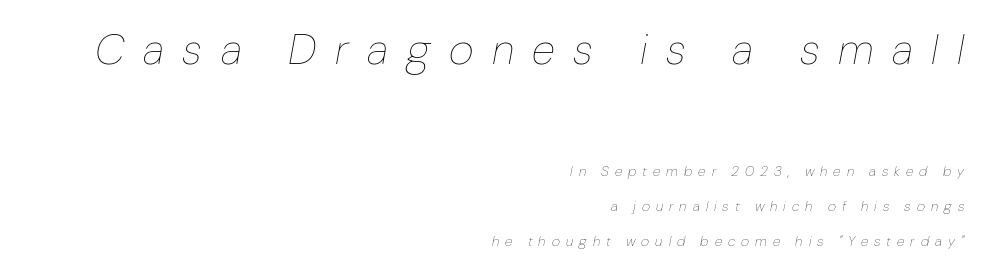
Display-style spreading of the glyphs; the letterfit is very open. Vertically, the passage feels expansive, rows floating well apart. Of the two passages, the one on top uses the larger point size. Spacing verdict: proportional, widths tailored to each character. Plain, unruled lines of type. Emphasis-style slanted type is in use.
